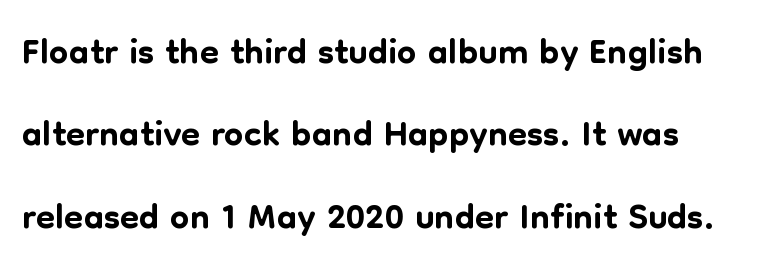
The image shows 55 px sans-serif type, upright; set normal line spacing (1.5x), normal letter spacing, not underlined; low stroke contrast and a medium x-height.
